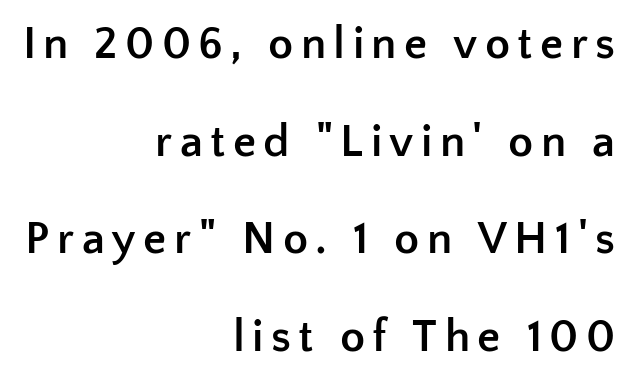
A clean baseline with only descenders dipping below it. When letters stand straight like this, we call the style roman or upright. How heavy is the stroke? Heavy — this is a bold. Proportional: the letters do not fall into vertical columns.
